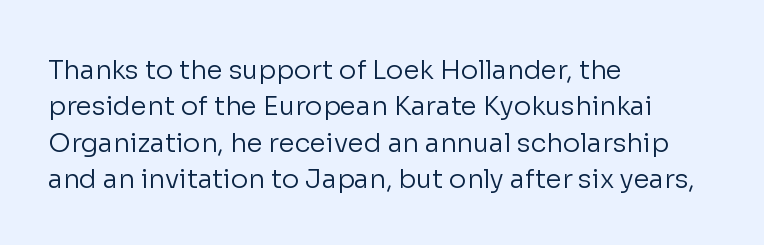
{"italic": "no", "bold": "no", "underline": "no", "align": "left", "line_spacing": "normal", "line_spacing_ratio": 1.4, "letter_spacing": "normal", "letter_spacing_em": 0.0, "glyph_px": 26}
